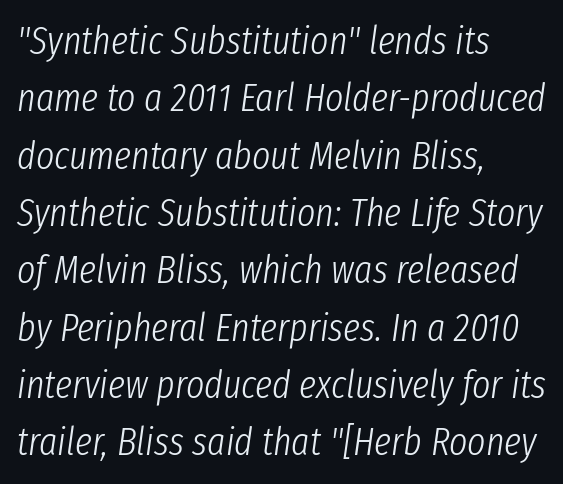
{"italic": "yes", "lean": "right", "slant_degrees": 8, "bold": "no", "weight": "light", "width": "condensed", "stroke_contrast": "low", "x_height": "medium", "monospaced": "no", "underline": "no", "align": "left", "line_spacing": "normal", "line_spacing_ratio": 1.47, "letter_spacing": "normal", "letter_spacing_em": 0.0, "glyph_px": 39}
